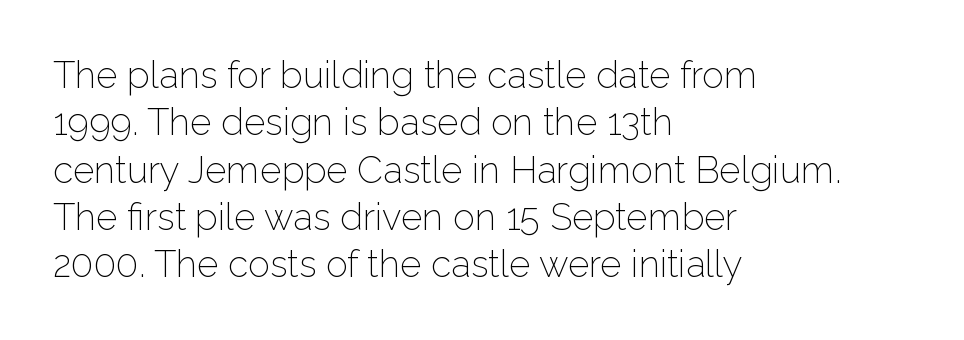
The image shows 37 px light sans-serif type, upright; set left-aligned, normal line spacing (1.28x), normal letter spacing, not underlined; low stroke contrast and a medium x-height.
